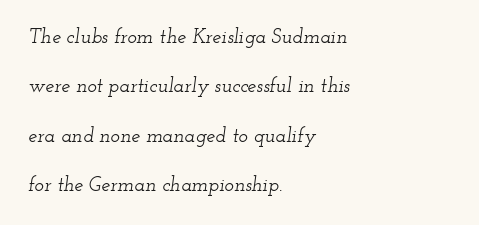
Q: Is the text italic (slanted)? A: Yes, it leans right by about 12 degrees.
Q: Is the text underlined? A: No.
Q: How is the paragraph aligned? A: Left-aligned.
Q: Is the spacing between letters normal or unusually wide? A: Normal.
Q: Is the spacing between lines tight, normal or loose? A: Loose.
